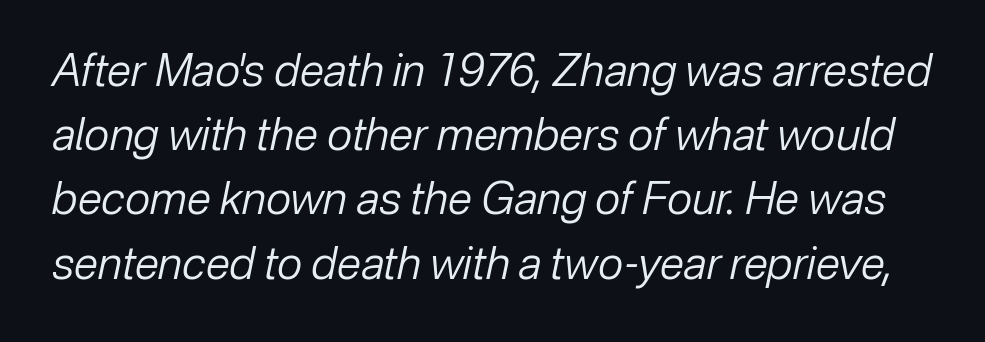
{"italic": "yes", "lean": "right", "slant_degrees": 12, "bold": "no", "weight": "regular", "width": "normal", "stroke_contrast": "low", "x_height": "medium", "monospaced": "no", "underline": "no", "line_spacing": "normal", "line_spacing_ratio": 1.46, "letter_spacing": "normal", "letter_spacing_em": 0.0, "glyph_px": 44}
